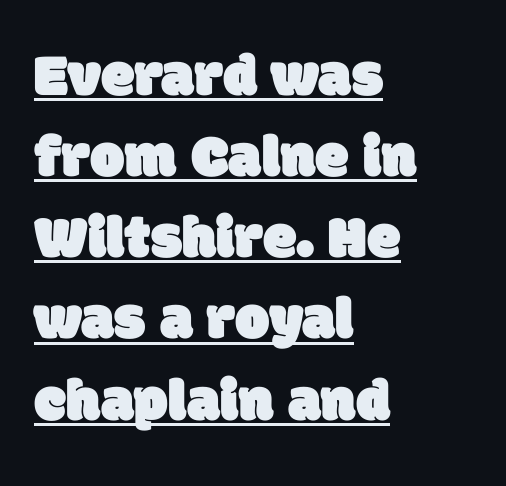
Q: Is the typeface a serif or a sans-serif typeface? A: Sans-serif.
Q: Is the text underlined? A: Yes.
Q: How is the paragraph aligned? A: Left-aligned.
Q: Is the spacing between letters normal or unusually wide? A: Normal.
Q: Is the spacing between lines tight, normal or loose? A: Normal.
Q: Width (condensed, normal, or wide)? A: Normal.
Q: Stroke contrast? A: Low.
Q: x-height? A: Large.
Q: Monospaced? A: No.
